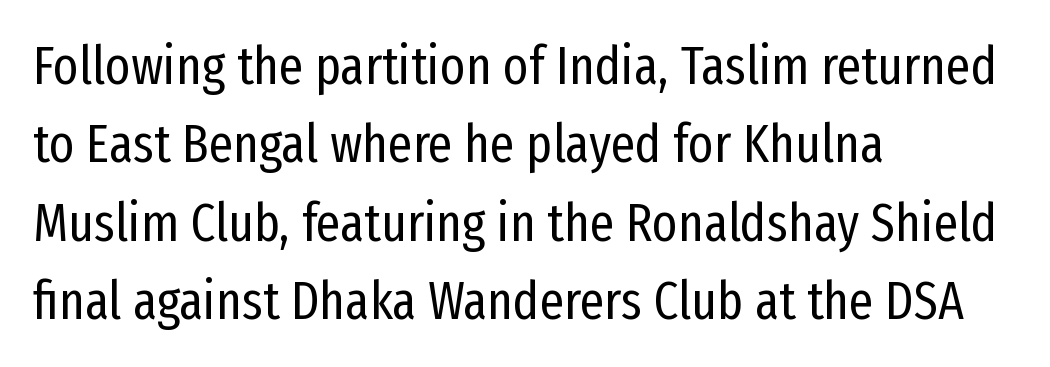
The letterforms sit at book weight or below. There is no visible air inserted between adjacent glyphs. Note the varied advance widths — an 'i' is clearly narrower than an 'm'. A typesetter would mark this as roman, not italic. I'd call this a sans setting — the letters go barefoot.
